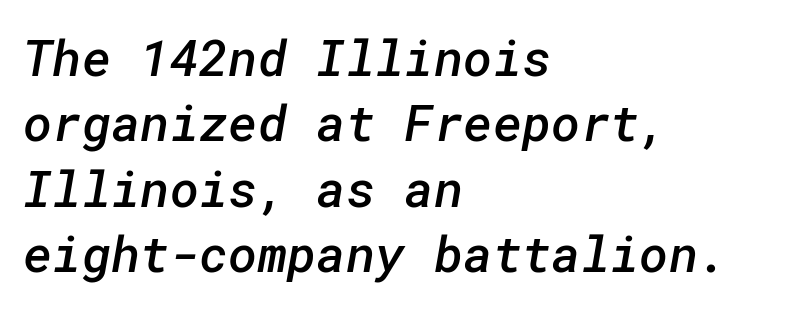
Q: Is the text bold? A: Semi-bold.
Q: Is the typeface a serif or a sans-serif typeface? A: Sans-serif.
Q: Is the text underlined? A: No.
Q: How is the paragraph aligned? A: Left-aligned.
Q: Is the spacing between letters normal or unusually wide? A: Normal.
Q: Is the spacing between lines tight, normal or loose? A: Normal.
Q: Width (condensed, normal, or wide)? A: Normal.
Q: Stroke contrast? A: Low.
Q: x-height? A: Medium.
